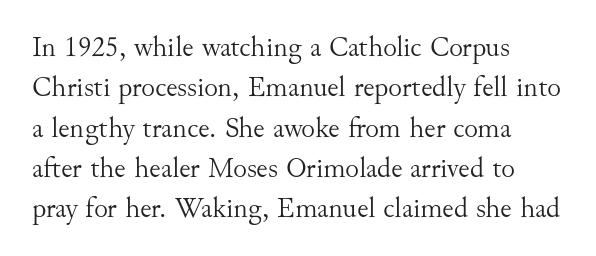
Q: Is the text bold? A: No.
Q: Is the text italic (slanted)? A: No, it is upright.
Q: Is the typeface a serif or a sans-serif typeface? A: Serif.
Q: Is the text underlined? A: No.
Q: How is the paragraph aligned? A: Left-aligned.
Q: Is the spacing between letters normal or unusually wide? A: Normal.
Q: Is the spacing between lines tight, normal or loose? A: Normal.
Q: Width (condensed, normal, or wide)? A: Normal.
Q: Stroke contrast? A: Medium.
Q: x-height? A: Small.
Q: Monospaced? A: No.
